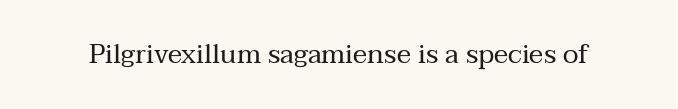
The image shows 27 px text type, upright; set normal letter spacing, not underlined.
